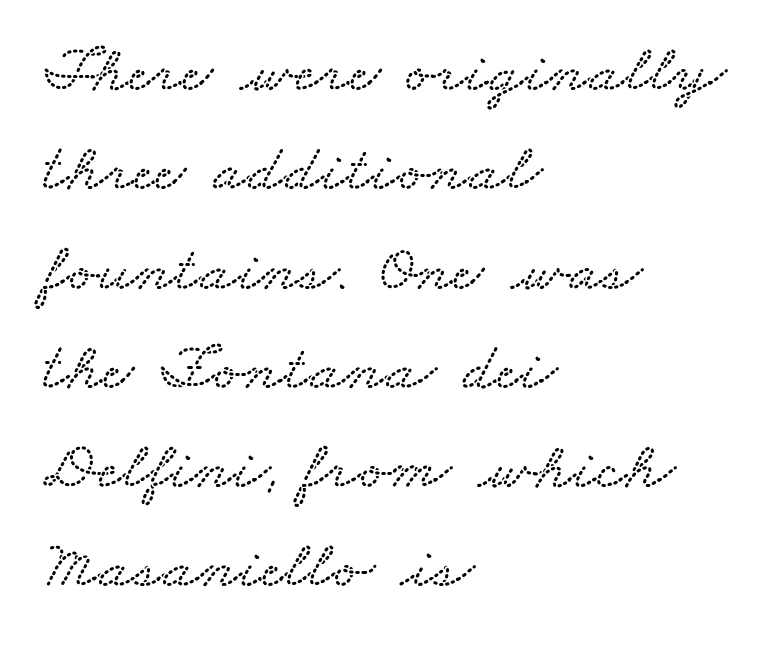
The image shows 68 px wide type; set left-aligned, normal line spacing (1.46x), normal letter spacing, not underlined; low stroke contrast and a small x-height.
